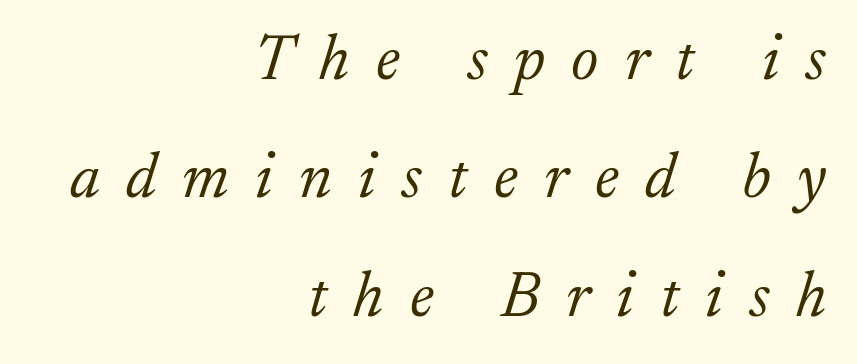
{"serif": "yes", "italic": "yes", "lean": "right", "slant_degrees": 17, "bold": "no", "weight": "light", "width": "normal", "stroke_contrast": "low", "x_height": "medium", "monospaced": "no", "underline": "no", "align": "right", "line_spacing_ratio": 1.85, "letter_spacing": "wide", "letter_spacing_em": 0.41, "glyph_px": 64}
